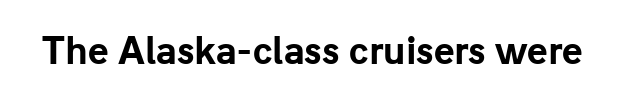
Q: Is the text bold? A: Yes.
Q: Is the text italic (slanted)? A: No, it is upright.
Q: Is the typeface a serif or a sans-serif typeface? A: Sans-serif.
Q: Is the text underlined? A: No.
Q: Is the spacing between letters normal or unusually wide? A: Normal.
Q: Width (condensed, normal, or wide)? A: Normal.
Q: Stroke contrast? A: Low.
Q: x-height? A: Medium.
Q: Monospaced? A: No.
